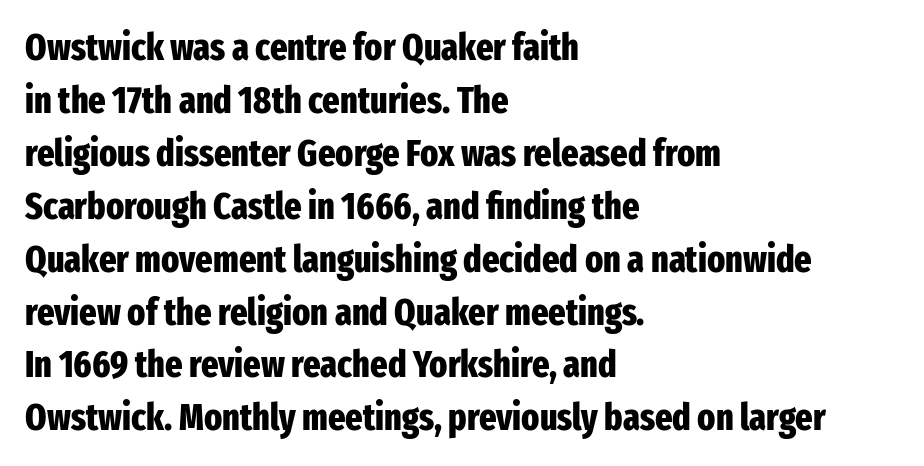
Tracking value appears to be zero — textbook default spacing. The passage shown is emphatically bold. The line-height multiplier appears to be the usual default. Note the varied advance widths — an 'i' is clearly narrower than an 'm'.
